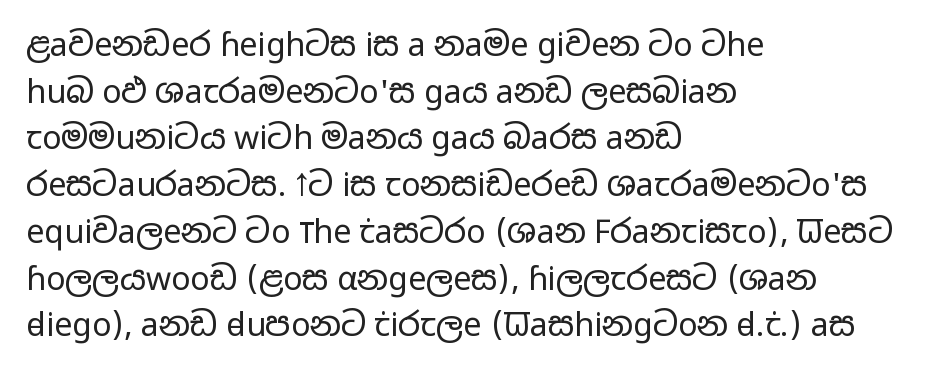
Q: Is the text bold? A: No.
Q: Is the text italic (slanted)? A: No, it is upright.
Q: Is the typeface a serif or a sans-serif typeface? A: Sans-serif.
Q: Is the text underlined? A: No.
Q: How is the paragraph aligned? A: Left-aligned.
Q: Is the spacing between letters normal or unusually wide? A: Normal.
Q: Is the spacing between lines tight, normal or loose? A: Normal.
Q: Width (condensed, normal, or wide)? A: Wide.
Q: Stroke contrast? A: Low.
Q: x-height? A: Medium.
Q: Monospaced? A: No.
